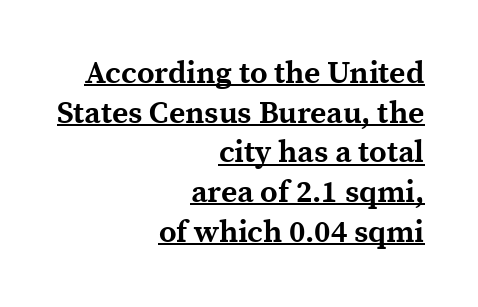
The image shows 31 px bold serif type, upright; set right-aligned, normal line spacing (1.28x), normal letter spacing, underlined; a medium x-height.
